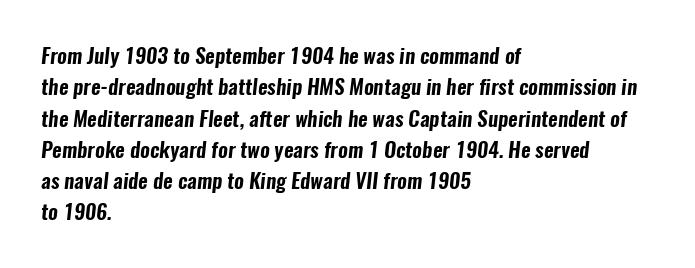
Q: Is the text underlined? A: No.
Q: How is the paragraph aligned? A: Left-aligned.
Q: Is the spacing between letters normal or unusually wide? A: Normal.
Q: Is the spacing between lines tight, normal or loose? A: Normal.
